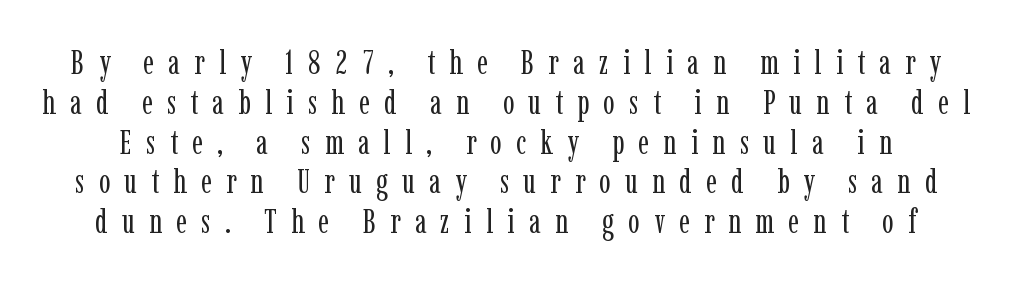
Is there any slant? The stems are plumb. Does extra space separate the letters? Yes, quite a lot of it. Observe the serifs anchoring each vertical stroke in this sample. Stroke mass is kept to a normal reading level or below.
